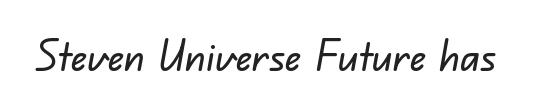
You could call the tracking neutral — neither tight nor loose. The face used here is a sans, in the tradition of grotesques and geometrics. Character widths vary here, with narrow letters taking less room than wide ones. Lines of text with bare space underneath.
